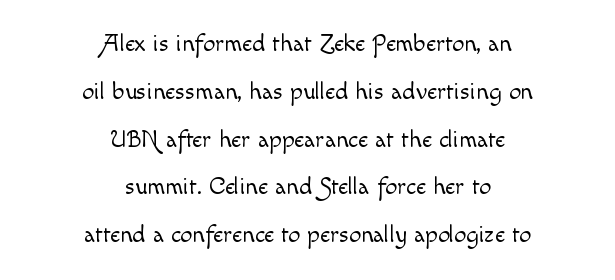
The image shows 24 px text type, upright; set centered, loose line spacing (1.99x), normal letter spacing, not underlined.
